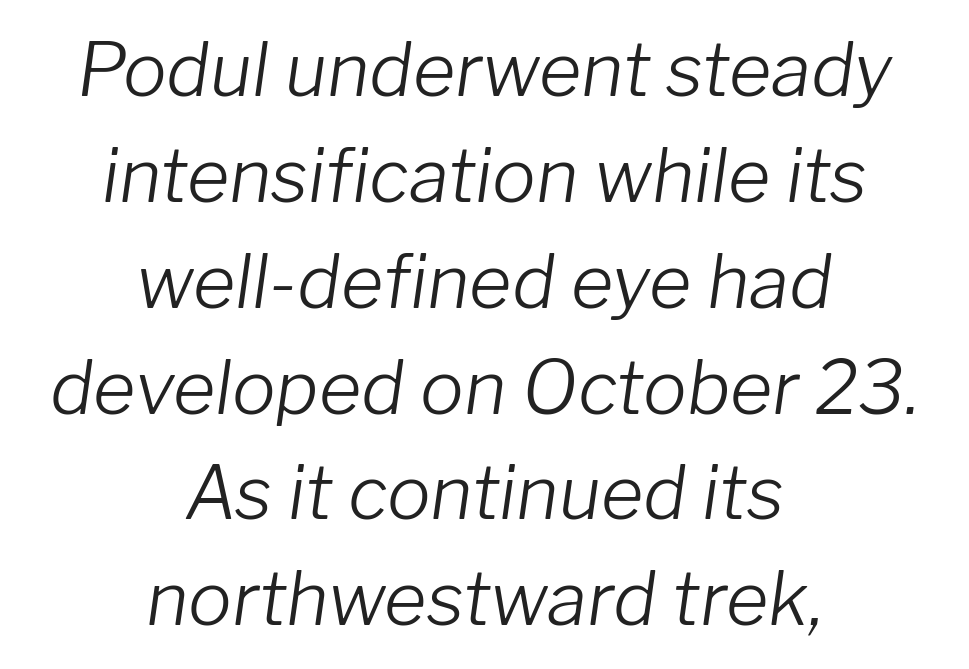
Q: Is the text bold? A: No.
Q: Is the text italic (slanted)? A: Yes, it leans right by about 8 degrees.
Q: Is the text underlined? A: No.
Q: How is the paragraph aligned? A: Centered.
Q: Is the spacing between letters normal or unusually wide? A: Normal.
Q: Is the spacing between lines tight, normal or loose? A: Normal.
Q: Width (condensed, normal, or wide)? A: Normal.
Q: Stroke contrast? A: Low.
Q: x-height? A: Medium.
Q: Monospaced? A: No.
